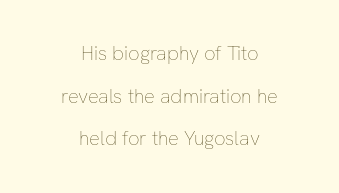
{"italic": "no", "bold": "no", "underline": "no", "align": "center", "line_spacing": "loose", "line_spacing_ratio": 2.13, "letter_spacing": "normal", "letter_spacing_em": 0.0, "glyph_px": 20}
